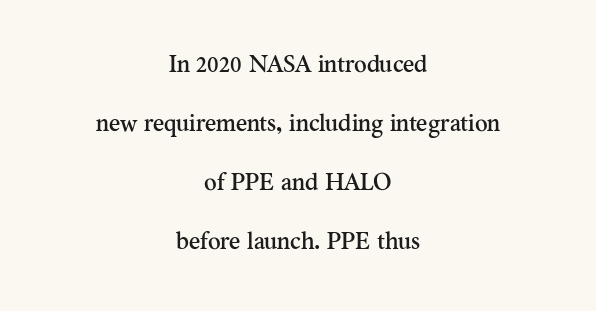
Q: Is the text italic (slanted)? A: No, it is upright.
Q: Is the text underlined? A: No.
Q: How is the paragraph aligned? A: Centered.
Q: Is the spacing between letters normal or unusually wide? A: Normal.
Q: Is the spacing between lines tight, normal or loose? A: Loose.
